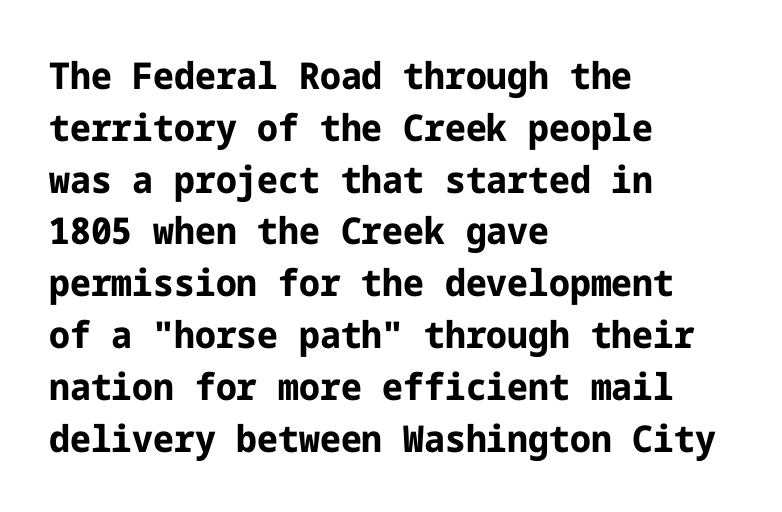
Thick stems and heavy bowls — unmistakably bold. Look at the bottom of the vertical strokes: they stop flat, with no serifs. Vertical strokes here are truly vertical. The foot of each line stays bare and open. Nothing unusual about the tracking: characters are spaced as the font intends. This block has exactly the height ordinary leading produces.
